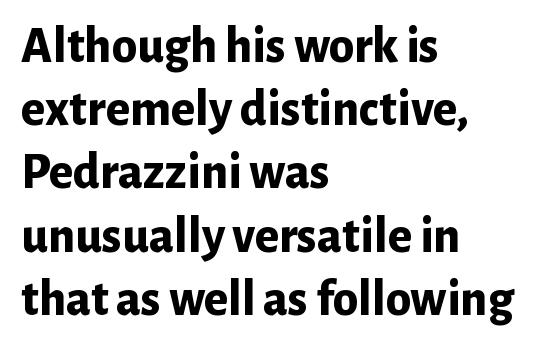
Q: Is the text bold? A: Yes.
Q: Is the text italic (slanted)? A: No, it is upright.
Q: Is the typeface a serif or a sans-serif typeface? A: Sans-serif.
Q: Is the text underlined? A: No.
Q: How is the paragraph aligned? A: Left-aligned.
Q: Is the spacing between letters normal or unusually wide? A: Normal.
Q: Width (condensed, normal, or wide)? A: Normal.
Q: Stroke contrast? A: Low.
Q: x-height? A: Medium.
Q: Monospaced? A: No.
